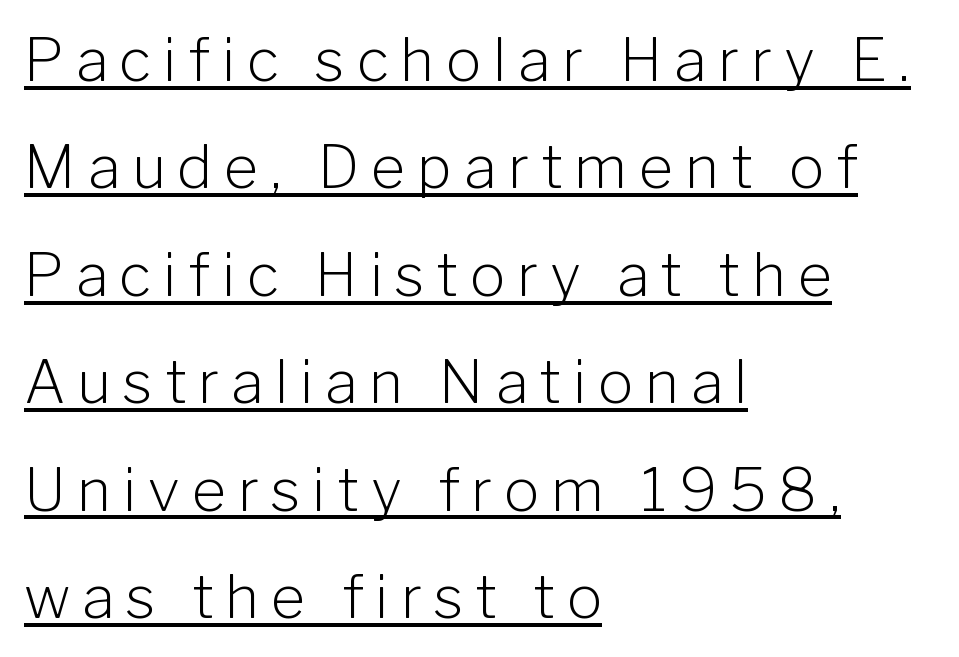
Is the letter spacing exaggerated? Yes — the characters are pushed far apart. The cut favours lightness, reaching ordinary text weight at its darkest. Vertical strokes here are truly vertical. The lines are quadded left. Proportional: the letters do not fall into vertical columns.
